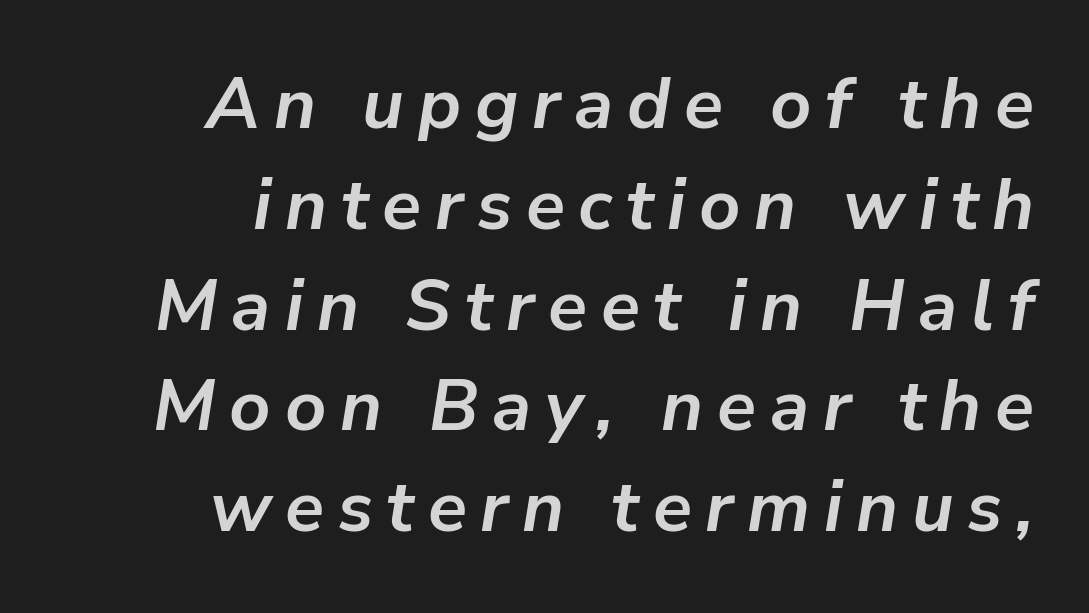
In terms of leading, this rendering sits right in the middle. Note the varied advance widths — an 'i' is clearly narrower than an 'm'. The foot of each line stays bare and open. The glyphs look as if they've been sheared to an angle. Emphasis by weight is at full strength: bold.
